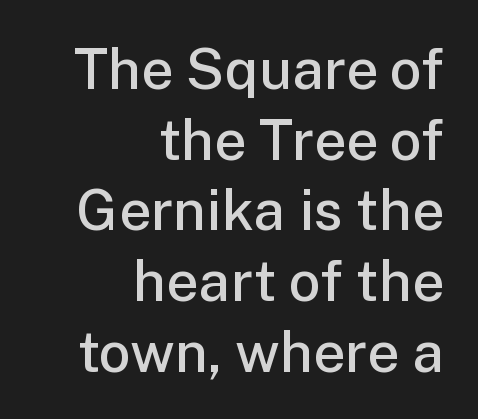
{"serif": "no", "italic": "no", "bold": "semi", "weight": "semibold", "width": "normal", "stroke_contrast": "low", "x_height": "medium", "monospaced": "no", "underline": "no", "align": "right", "line_spacing_ratio": 1.24, "letter_spacing": "normal", "letter_spacing_em": 0.0, "glyph_px": 57}
